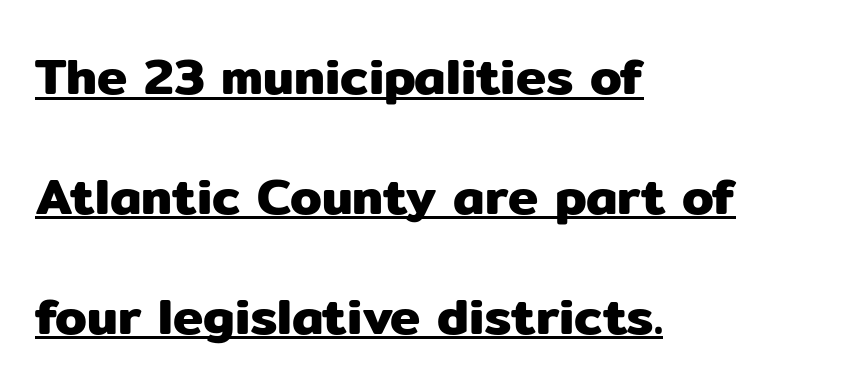
Q: Is the text italic (slanted)? A: No, it is upright.
Q: Is the typeface a serif or a sans-serif typeface? A: Sans-serif.
Q: Is the text underlined? A: Yes.
Q: How is the paragraph aligned? A: Left-aligned.
Q: Is the spacing between letters normal or unusually wide? A: Normal.
Q: Is the spacing between lines tight, normal or loose? A: Loose.
Q: Width (condensed, normal, or wide)? A: Normal.
Q: Stroke contrast? A: Low.
Q: x-height? A: Medium.
Q: Monospaced? A: No.
